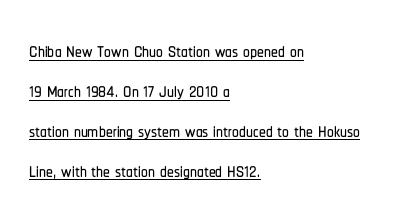
The image shows 27 px text type, upright; set left-aligned, normal line spacing (1.48x), normal letter spacing, underlined.
